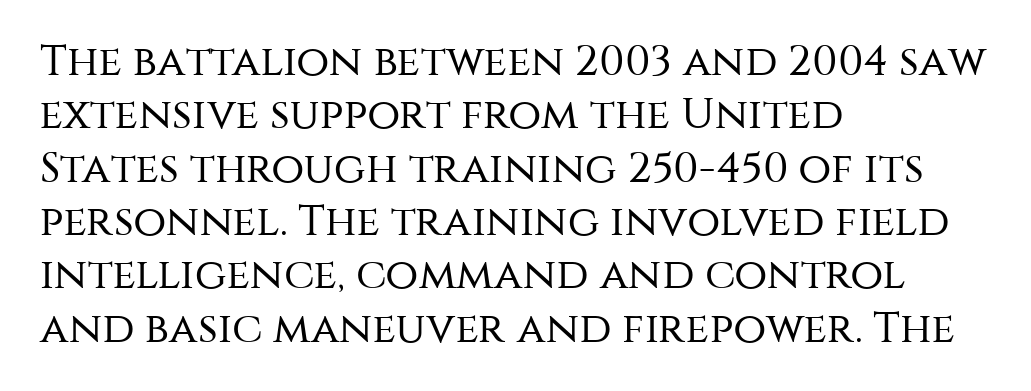
{"serif": "no", "italic": "no", "bold": "no", "weight": "regular", "width": "normal", "stroke_contrast": "medium", "x_height": "large", "monospaced": "no", "underline": "no", "align": "left", "line_spacing_ratio": 1.24, "letter_spacing": "normal", "letter_spacing_em": 0.0, "glyph_px": 43}
